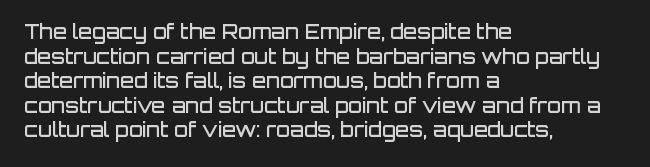
{"italic": "no", "bold": "semi", "underline": "no", "align": "left", "line_spacing_ratio": 1.23, "letter_spacing": "normal", "letter_spacing_em": 0.0, "glyph_px": 20}
